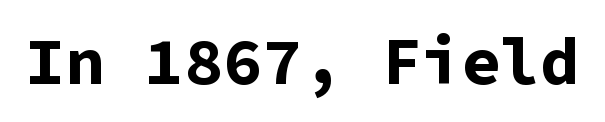
Q: Is the text bold? A: Yes.
Q: Is the text italic (slanted)? A: No, it is upright.
Q: Is the typeface a serif or a sans-serif typeface? A: Sans-serif.
Q: Is the text underlined? A: No.
Q: Is the spacing between letters normal or unusually wide? A: Normal.
Q: Width (condensed, normal, or wide)? A: Normal.
Q: Stroke contrast? A: Low.
Q: x-height? A: Medium.
Q: Monospaced? A: Yes.
